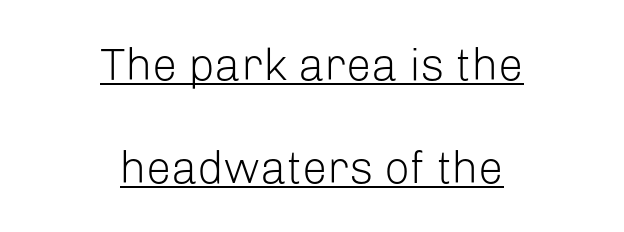
The image shows 45 px light sans-serif type, upright; set centered, loose line spacing (2.28x), normal letter spacing, underlined; low stroke contrast and a medium x-height.
